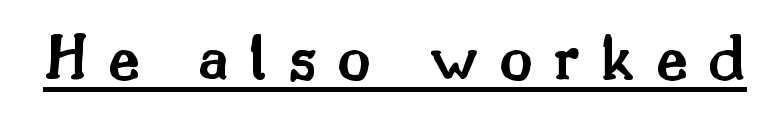
{"serif": "yes", "italic": "no", "bold": "semi", "weight": "semibold", "width": "normal", "stroke_contrast": "medium", "x_height": "small", "monospaced": "no", "underline": "yes", "letter_spacing": "wide", "letter_spacing_em": 0.29, "glyph_px": 70}
